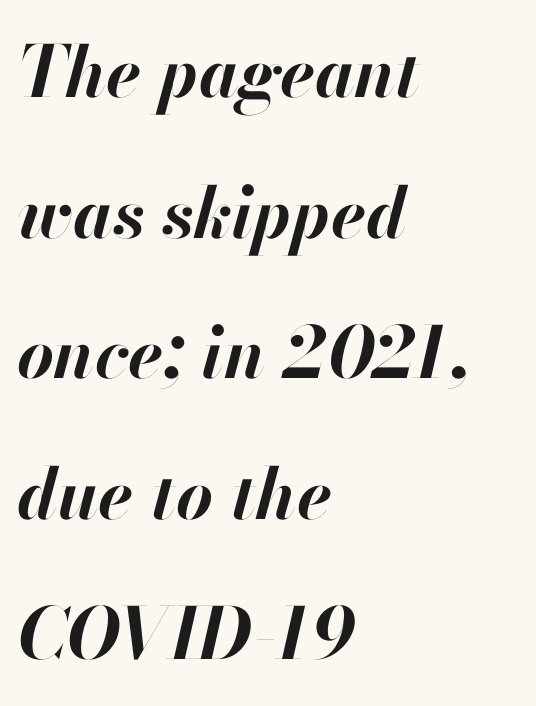
Which margin do the lines hug? The left one — the right edge is uneven. Strokes here are thick enough to call this a true bold. A typesetter would call this proportional, since set widths differ per character. Is the type slanted? Yes — the strokes lean at a clear angle. Rows of type keep a wide berth in the vertical direction.
